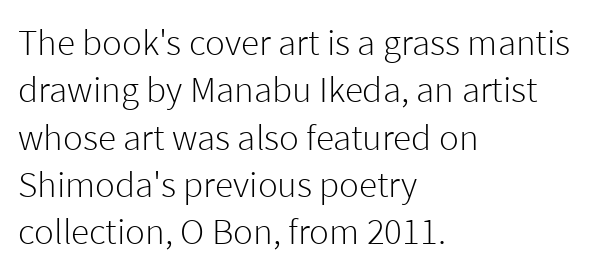
Horizontal alignment here is leftward, the default for most running prose. Is the type heavy? It reads as light-to-regular instead. Does the leading feel generous? No, just average. Do the characters align in a grid? No, the font is proportional. This sample uses plain, unmodified letter spacing.
